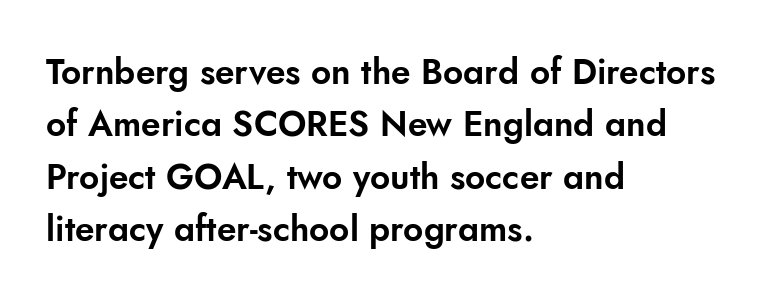
{"serif": "no", "italic": "no", "width": "normal", "stroke_contrast": "low", "x_height": "small", "monospaced": "no", "underline": "no", "align": "left", "line_spacing": "normal", "line_spacing_ratio": 1.5, "letter_spacing": "normal", "letter_spacing_em": 0.0, "glyph_px": 35}
